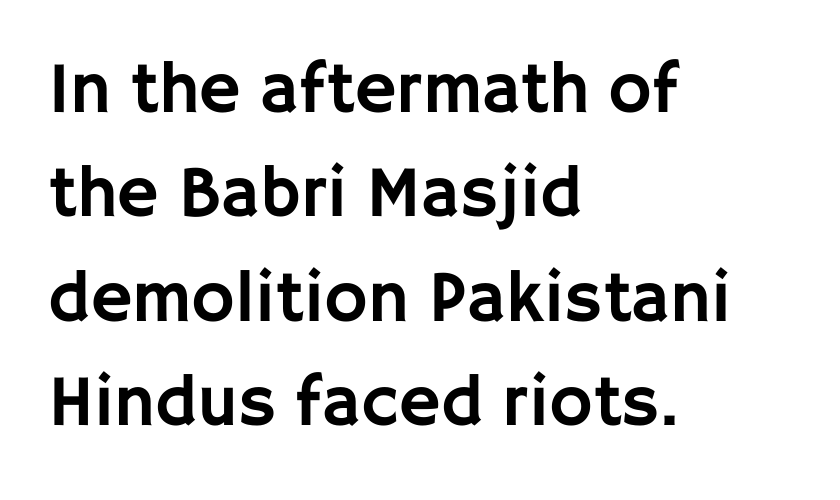
Q: Is the text italic (slanted)? A: No, it is upright.
Q: Is the typeface a serif or a sans-serif typeface? A: Sans-serif.
Q: Is the text underlined? A: No.
Q: How is the paragraph aligned? A: Left-aligned.
Q: Is the spacing between letters normal or unusually wide? A: Normal.
Q: Is the spacing between lines tight, normal or loose? A: Normal.
Q: Width (condensed, normal, or wide)? A: Normal.
Q: Stroke contrast? A: Low.
Q: x-height? A: Large.
Q: Monospaced? A: No.
